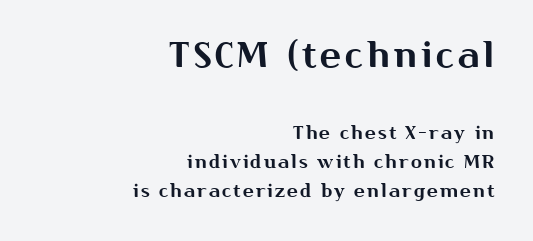
Vertical spacing — default. The first block has been scaled up relative to the second. Anything drawn beneath the words? Only blank space. The rendering shows plain stroke endings on the letterforms — a sans-serif design.
